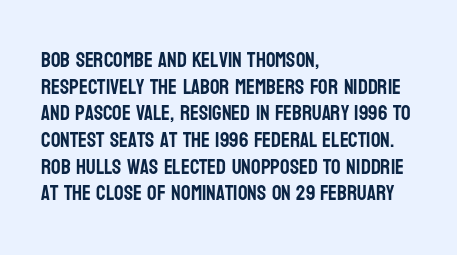
The image shows 21 px text type, upright; set left-aligned, normal line spacing (1.27x), normal letter spacing, not underlined.
